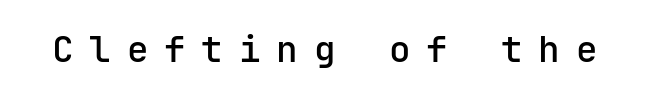
{"serif": "no", "italic": "no", "bold": "semi", "weight": "semibold", "width": "normal", "stroke_contrast": "low", "x_height": "medium", "underline": "no", "letter_spacing": "wide", "letter_spacing_em": 0.44, "glyph_px": 36}
